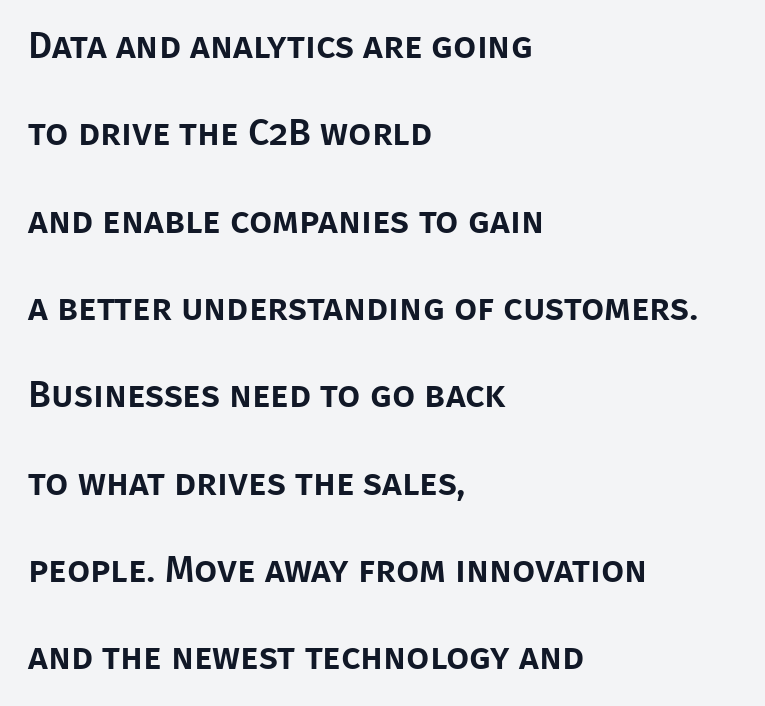
Q: Is the text italic (slanted)? A: No, it is upright.
Q: Is the typeface a serif or a sans-serif typeface? A: Sans-serif.
Q: Is the text underlined? A: No.
Q: How is the paragraph aligned? A: Left-aligned.
Q: Is the spacing between letters normal or unusually wide? A: Normal.
Q: Is the spacing between lines tight, normal or loose? A: Loose.
Q: Width (condensed, normal, or wide)? A: Normal.
Q: Stroke contrast? A: Low.
Q: x-height? A: Large.
Q: Monospaced? A: No.
